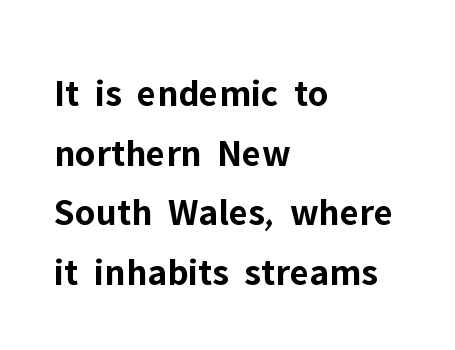
The image shows 39 px bold sans-serif type, upright; set left-aligned, normal line spacing (1.53x), normal letter spacing, not underlined; low stroke contrast and a medium x-height.
